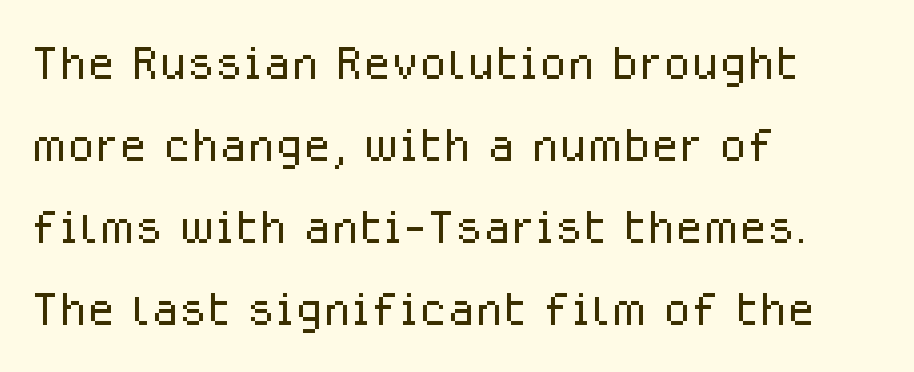
{"serif": "no", "italic": "no", "bold": "no", "weight": "light", "width": "normal", "stroke_contrast": "low", "x_height": "medium", "monospaced": "no", "underline": "no", "align": "left", "line_spacing": "normal", "line_spacing_ratio": 1.28, "letter_spacing": "normal", "letter_spacing_em": 0.0, "glyph_px": 64}
